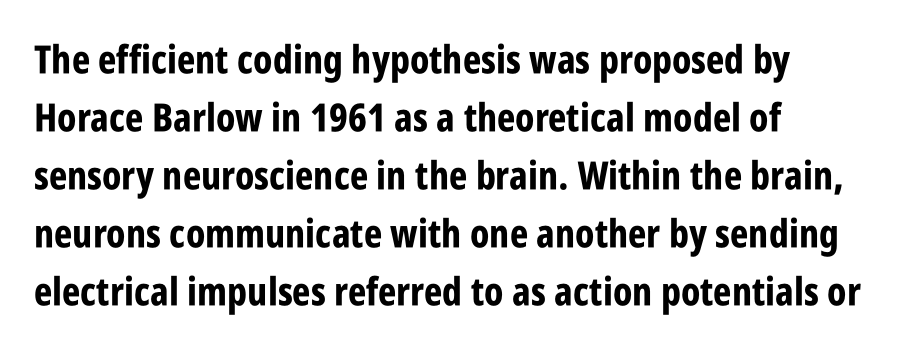
{"serif": "no", "italic": "no", "bold": "yes", "weight": "bold", "width": "condensed", "stroke_contrast": "low", "x_height": "large", "monospaced": "no", "underline": "no", "align": "left", "line_spacing": "normal", "line_spacing_ratio": 1.49, "letter_spacing": "normal", "letter_spacing_em": 0.0, "glyph_px": 39}
